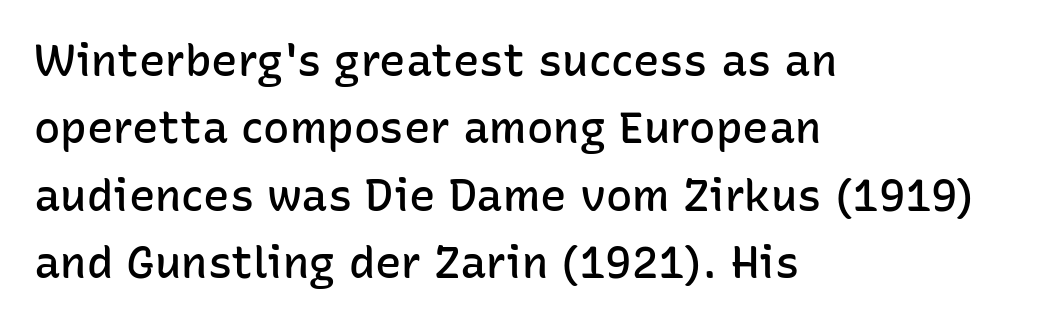
{"serif": "no", "italic": "no", "bold": "semi", "weight": "semibold", "width": "normal", "stroke_contrast": "low", "x_height": "medium", "monospaced": "no", "underline": "no", "align": "left", "line_spacing": "normal", "line_spacing_ratio": 1.53, "letter_spacing": "normal", "letter_spacing_em": 0.0, "glyph_px": 44}
